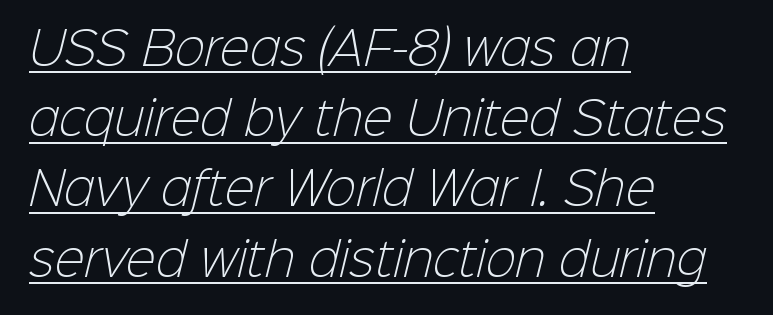
The lettering is marked with a stroke running underneath it. The strokes are not fattened; the text isn't bold. Reading down the block, your eye returns to a fixed left position each line. No extra tracking has been applied to these lines.
